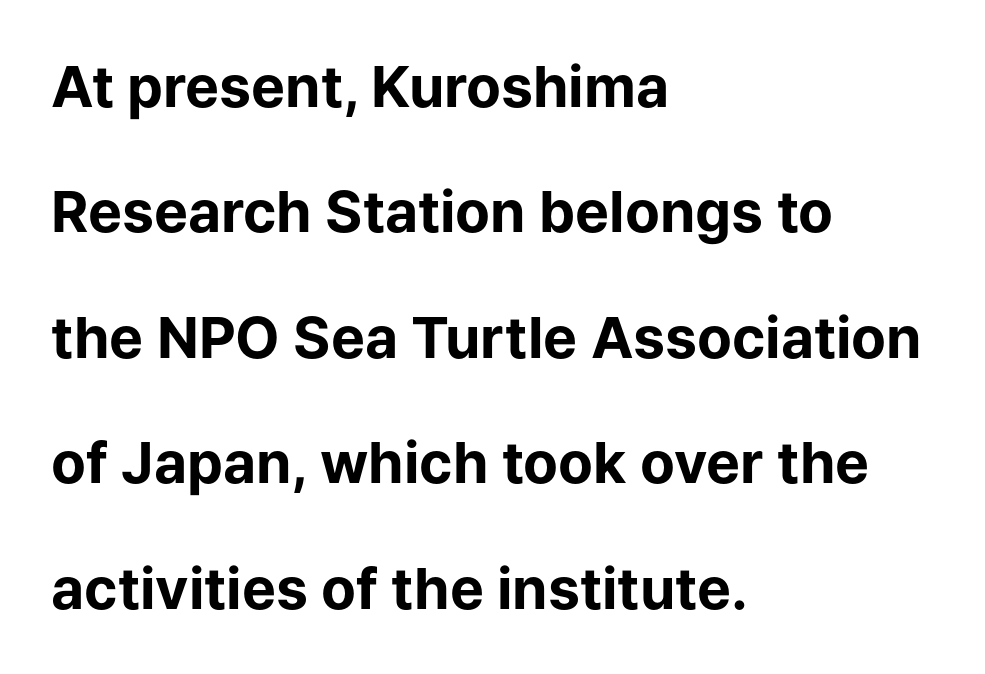
Line starts are locked; line ends wander. Is there any slant? The stems are plumb. Check under the words: just untouched page. Observe the absence of serifs on each vertical stroke in this sample. Nobody touched the tracking dial on this one. The glyphs have the mass of a bold cut.
